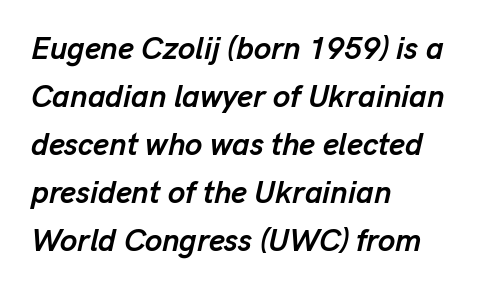
{"italic": "yes", "lean": "right", "slant_degrees": 13, "bold": "yes", "weight": "semibold", "width": "normal", "stroke_contrast": "low", "x_height": "medium", "monospaced": "no", "underline": "no", "align": "left", "line_spacing": "normal", "line_spacing_ratio": 1.55, "letter_spacing": "normal", "letter_spacing_em": 0.0, "glyph_px": 31}
